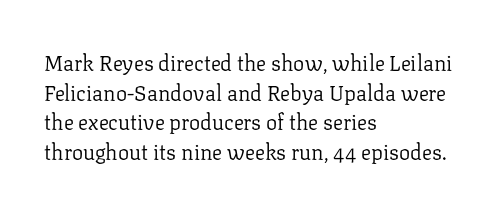
Q: Is the text bold? A: No.
Q: Is the text italic (slanted)? A: No, it is upright.
Q: Is the text underlined? A: No.
Q: How is the paragraph aligned? A: Left-aligned.
Q: Is the spacing between letters normal or unusually wide? A: Normal.
Q: Is the spacing between lines tight, normal or loose? A: Normal.
